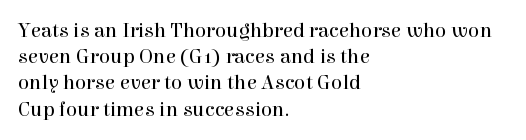
Does extra space separate the letters? No, they use regular spacing. Layout note: lines flush left. The area under the type is left untouched. This reads as an unemphasized weight, regular at the heaviest. This is roman type, the default non-slanted kind. Vertical spacing — default.
